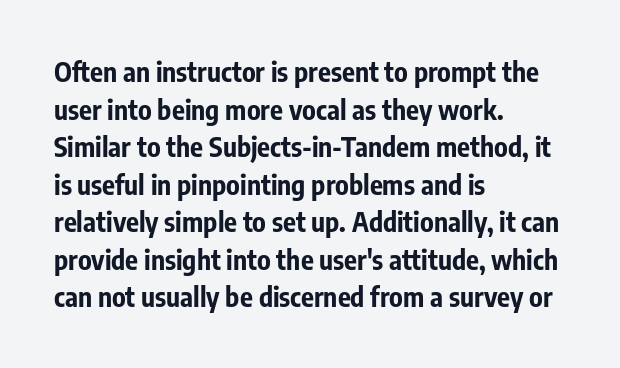
Its strokes are broad and dark, the hallmark of bold type. The letterforms sit shoulder to shoulder at normal distance. Horizontal alignment here is leftward, the default for most running prose. Each new line begins a customary step beneath the previous one. Has an underline been added? It has not. Characters remain perfectly vertical along every line.
